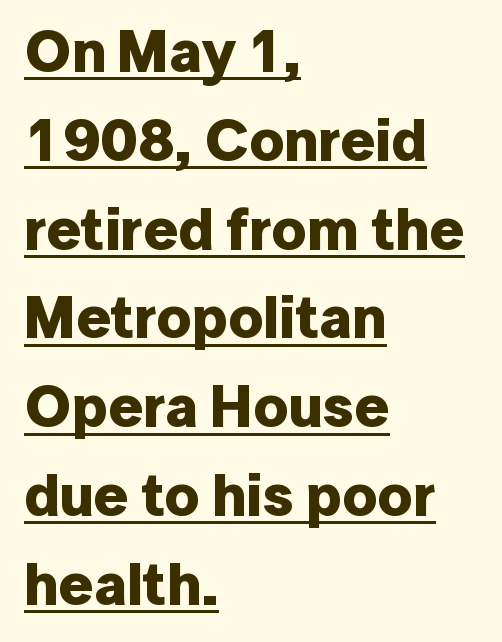
{"serif": "no", "italic": "no", "bold": "yes", "weight": "bold", "width": "normal", "stroke_contrast": "low", "x_height": "medium", "monospaced": "no", "underline": "yes", "align": "left", "line_spacing": "normal", "line_spacing_ratio": 1.48, "letter_spacing": "normal", "letter_spacing_em": 0.0, "glyph_px": 60}
